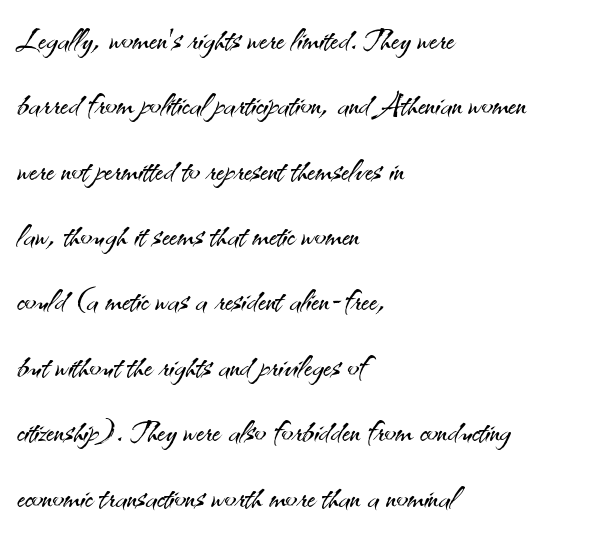
The image shows 43 px light sans-serif type; set left-aligned, normal line spacing (1.52x), normal letter spacing, not underlined; medium stroke contrast and a small x-height.
